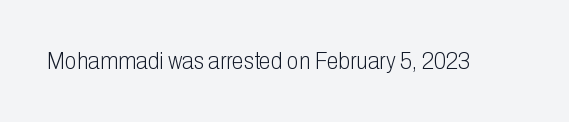
The image shows 24 px text type, upright; set normal letter spacing, not underlined.
